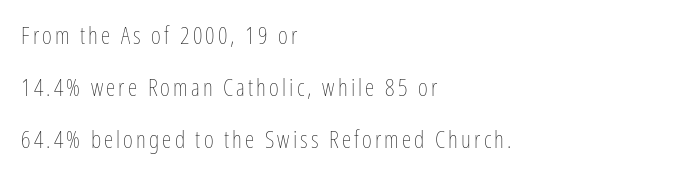
Upright lettering throughout. The specimen omits any rule beneath the text block's lines. The leading is generous, giving the passage an open texture. Ink coverage per letter is moderate at most.
